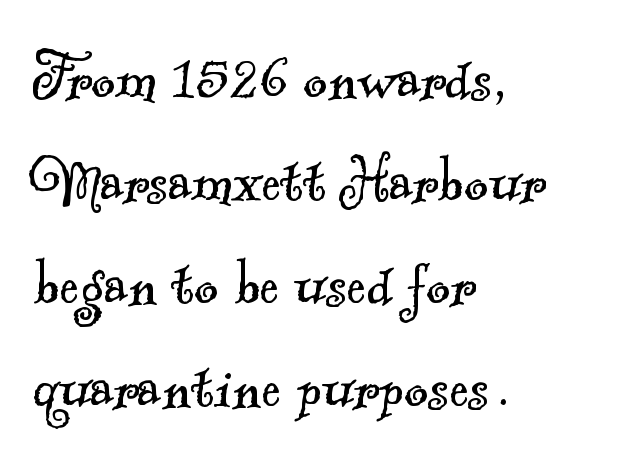
{"serif": "yes", "bold": "no", "weight": "light", "width": "normal", "x_height": "small", "monospaced": "no", "underline": "no", "align": "left", "line_spacing": "normal", "line_spacing_ratio": 1.41, "letter_spacing": "normal", "letter_spacing_em": 0.0, "glyph_px": 73}
